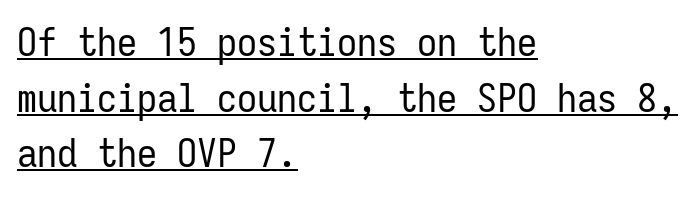
Horizontal alignment here is leftward, the default for most running prose. Decoration check: the copy is underlined. Look at the tracking — it's just the regular setting, nothing added. The font family rendered here belongs to the sans-serif group. These lines were composed using upright roman letters. Interline gaps are of average width in this sample.
